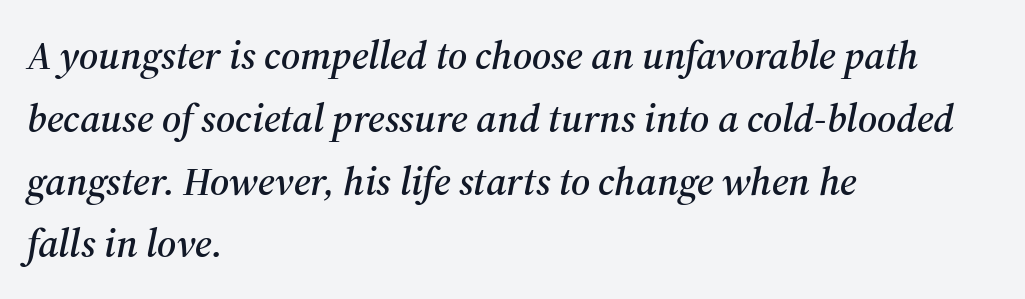
The image shows 40 px serif type, italic (leaning right); set left-aligned, normal line spacing (1.57x), normal letter spacing, not underlined; medium stroke contrast and a medium x-height.
